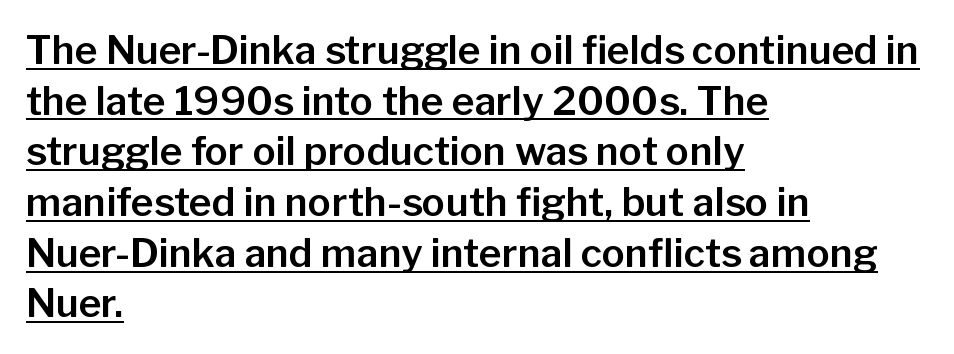
Q: Is the text italic (slanted)? A: No, it is upright.
Q: Is the typeface a serif or a sans-serif typeface? A: Sans-serif.
Q: Is the text underlined? A: Yes.
Q: How is the paragraph aligned? A: Left-aligned.
Q: Is the spacing between letters normal or unusually wide? A: Normal.
Q: Is the spacing between lines tight, normal or loose? A: Normal.
Q: Width (condensed, normal, or wide)? A: Normal.
Q: Stroke contrast? A: Low.
Q: x-height? A: Medium.
Q: Monospaced? A: No.
